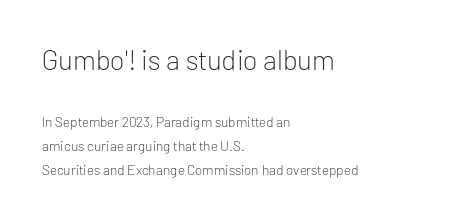
{"serif": "no", "italic": "no", "bold": "no", "weight": "light", "width": "normal", "stroke_contrast": "low", "x_height": "medium", "monospaced": "no", "underline": "no", "align": "left", "line_spacing_ratio": 1.72, "letter_spacing": "normal", "letter_spacing_em": 0.0, "larger_block": "first", "size_ratio": 2.0, "glyph_px": 28}
